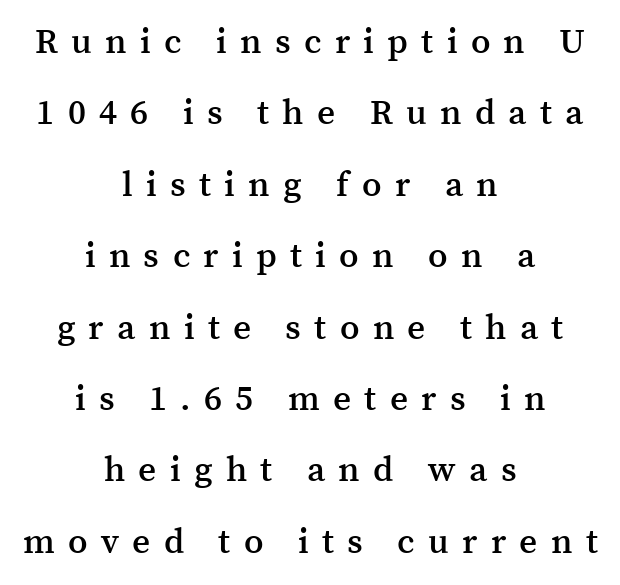
Q: Is the text bold? A: Semi-bold.
Q: Is the text italic (slanted)? A: No, it is upright.
Q: Is the typeface a serif or a sans-serif typeface? A: Serif.
Q: Is the text underlined? A: No.
Q: How is the paragraph aligned? A: Centered.
Q: Is the spacing between letters normal or unusually wide? A: Unusually wide.
Q: Is the spacing between lines tight, normal or loose? A: Loose.
Q: Width (condensed, normal, or wide)? A: Normal.
Q: Stroke contrast? A: Medium.
Q: x-height? A: Medium.
Q: Monospaced? A: No.
